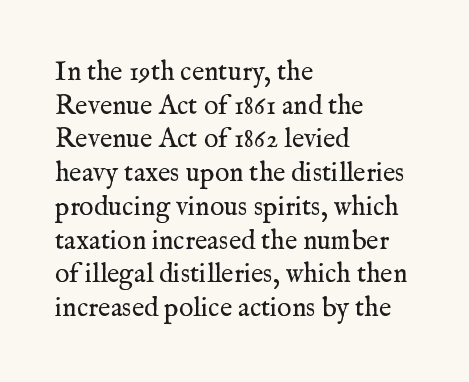
The image shows 27 px text type, upright; set left-aligned, normal line spacing (1.25x), normal letter spacing, not underlined.
